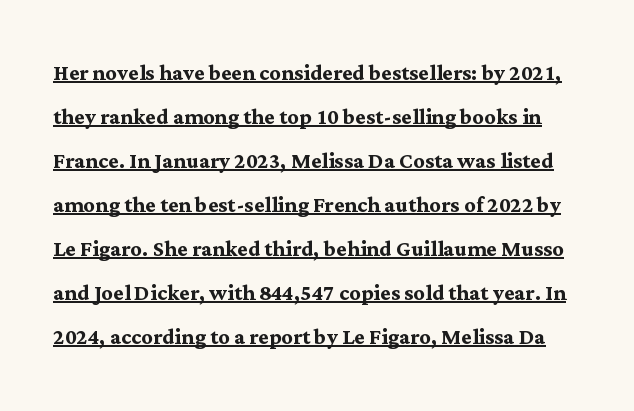
Q: Is the text bold? A: Yes.
Q: Is the text italic (slanted)? A: No, it is upright.
Q: Is the typeface a serif or a sans-serif typeface? A: Serif.
Q: Is the text underlined? A: Yes.
Q: Is the spacing between letters normal or unusually wide? A: Normal.
Q: Is the spacing between lines tight, normal or loose? A: Normal.
Q: Width (condensed, normal, or wide)? A: Normal.
Q: Stroke contrast? A: Medium.
Q: x-height? A: Medium.
Q: Monospaced? A: No.
